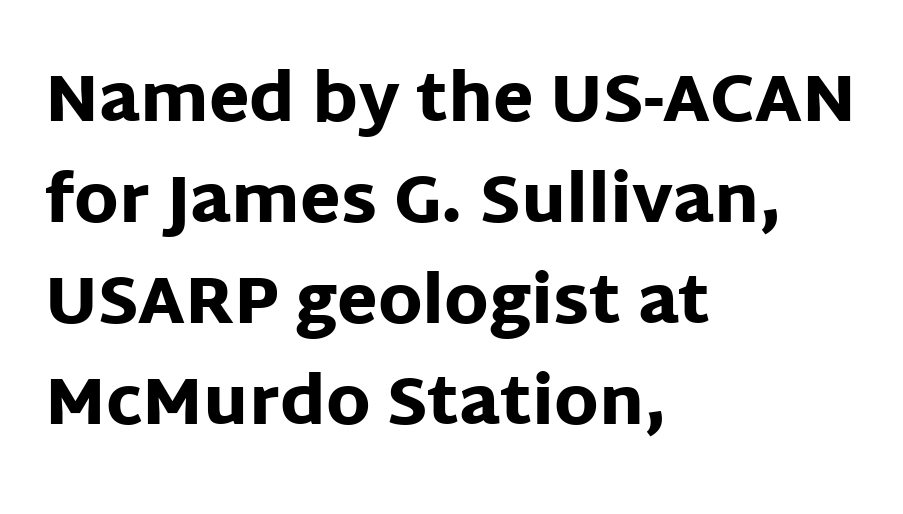
Q: Is the text bold? A: Yes.
Q: Is the text italic (slanted)? A: No, it is upright.
Q: Is the typeface a serif or a sans-serif typeface? A: Sans-serif.
Q: Is the text underlined? A: No.
Q: How is the paragraph aligned? A: Left-aligned.
Q: Is the spacing between letters normal or unusually wide? A: Normal.
Q: Is the spacing between lines tight, normal or loose? A: Normal.
Q: Width (condensed, normal, or wide)? A: Normal.
Q: Stroke contrast? A: Low.
Q: x-height? A: Large.
Q: Monospaced? A: No.
